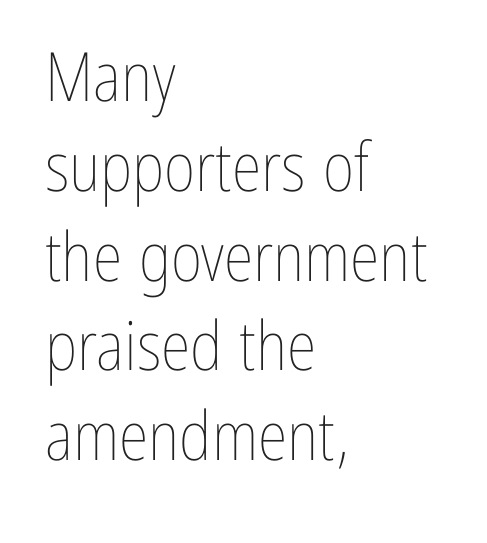
{"italic": "no", "bold": "no", "weight": "thin", "width": "condensed", "stroke_contrast": "low", "x_height": "medium", "monospaced": "no", "underline": "no", "align": "left", "line_spacing": "normal", "line_spacing_ratio": 1.32, "letter_spacing": "normal", "letter_spacing_em": 0.0, "glyph_px": 68}
